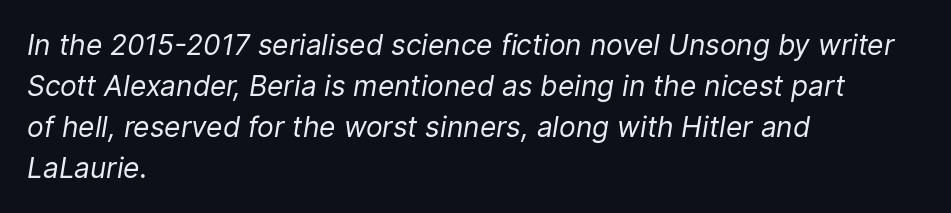
Rows of type keep a routine distance in the vertical direction. Italic: yes, the glyphs are oblique. Tracking value appears to be zero — textbook default spacing. The setting favours the left margin, as ordinary paragraphs usually do.
